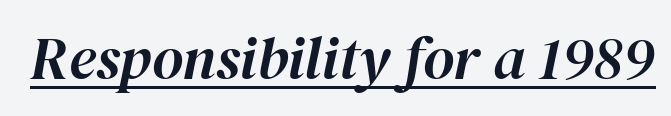
Looks like someone drew a line under every word here. There's an unmistakable incline to the writing here. Think of a printed novel: that variable character pitch is what you see here. Nobody touched the tracking dial on this one.
